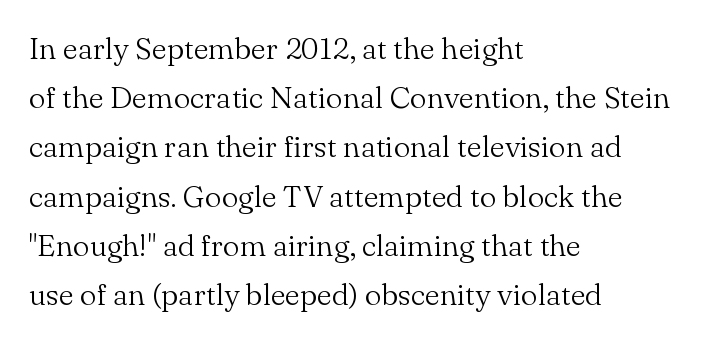
The image shows 30 px light serif type, upright; set left-aligned, normal line spacing (1.64x), normal letter spacing, not underlined; medium stroke contrast and a small x-height.
